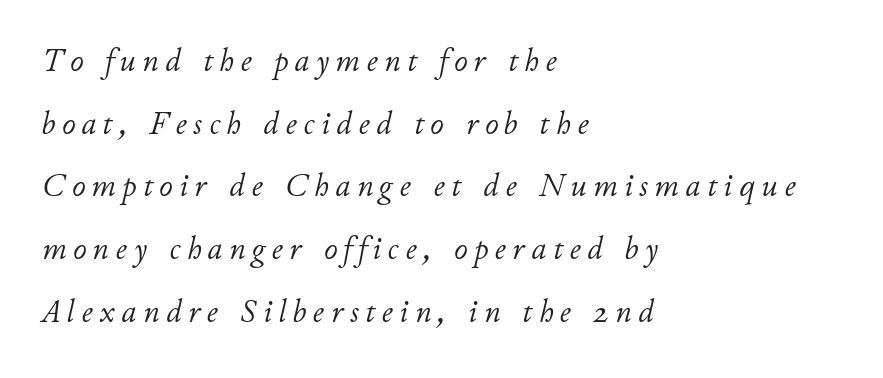
{"italic": "yes", "lean": "right", "slant_degrees": 11, "bold": "no", "weight": "light", "width": "normal", "stroke_contrast": "low", "x_height": "small", "monospaced": "no", "underline": "no", "align": "left", "line_spacing": "loose", "line_spacing_ratio": 1.9, "letter_spacing": "wide", "letter_spacing_em": 0.2, "glyph_px": 33}
